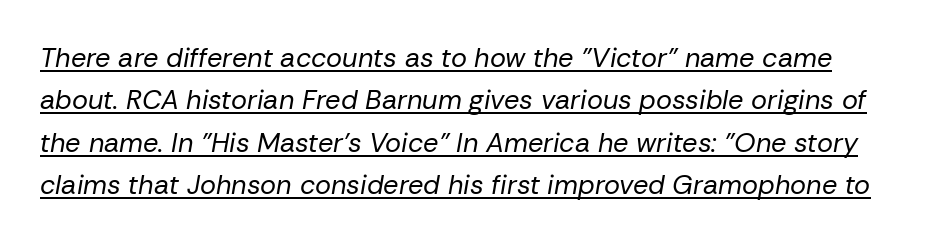
The image shows 27 px text type, italic (leaning right); set normal line spacing (1.57x), normal letter spacing, underlined.
